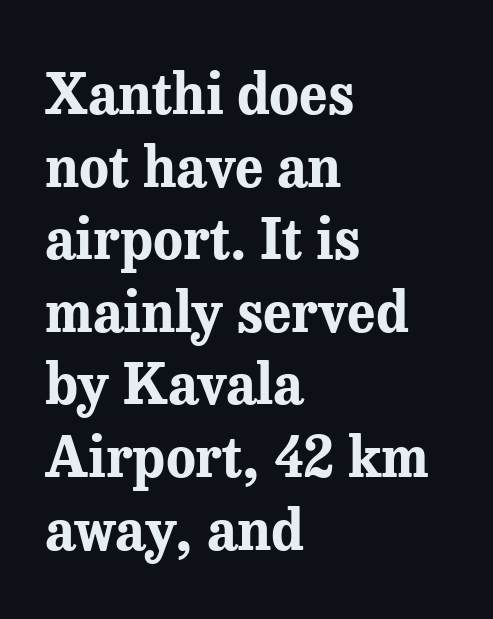
{"serif": "yes", "italic": "no", "bold": "yes", "weight": "bold", "width": "normal", "stroke_contrast": "medium", "x_height": "medium", "monospaced": "no", "underline": "no", "align": "left", "line_spacing": "normal", "line_spacing_ratio": 1.32, "letter_spacing": "normal", "letter_spacing_em": 0.0, "glyph_px": 55}
